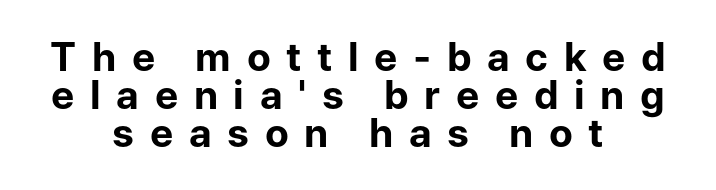
Very little white space separates one row of letters from the next. Reading down the block, each line starts at a different indent, mirrored at its end. The tracking jumps out immediately: characters are airy and widely separated. Character widths vary here, with narrow letters taking less room than wide ones.
